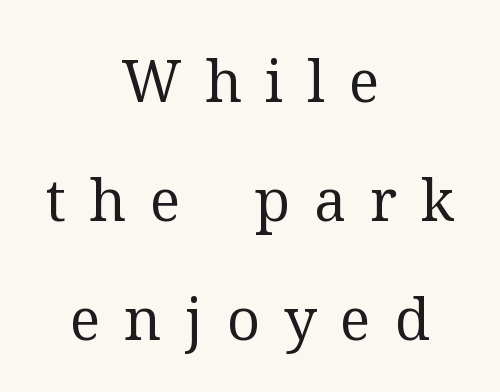
Q: Is the text bold? A: No.
Q: Is the text italic (slanted)? A: No, it is upright.
Q: Is the typeface a serif or a sans-serif typeface? A: Serif.
Q: Is the text underlined? A: No.
Q: How is the paragraph aligned? A: Centered.
Q: Is the spacing between letters normal or unusually wide? A: Unusually wide.
Q: Is the spacing between lines tight, normal or loose? A: Loose.
Q: Width (condensed, normal, or wide)? A: Normal.
Q: Stroke contrast? A: Medium.
Q: x-height? A: Medium.
Q: Monospaced? A: No.
